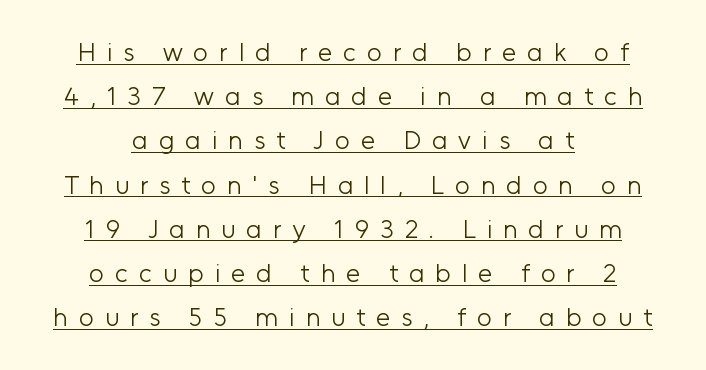
The image shows 26 px text type, upright; set centered, normal line spacing (1.7x), unusually wide letter spacing (+0.42 em), underlined.
